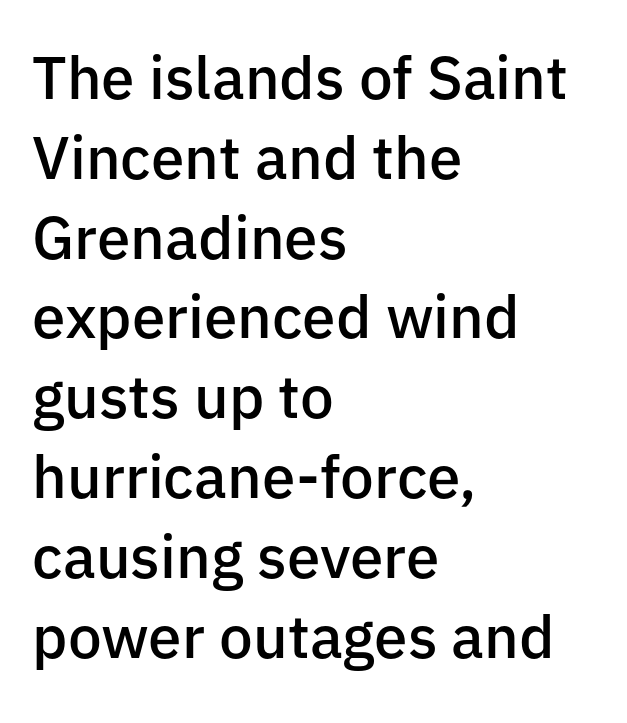
The image shows 60 px semibold sans-serif type, upright; set left-aligned, normal line spacing (1.33x), normal letter spacing, not underlined; low stroke contrast and a medium x-height.
